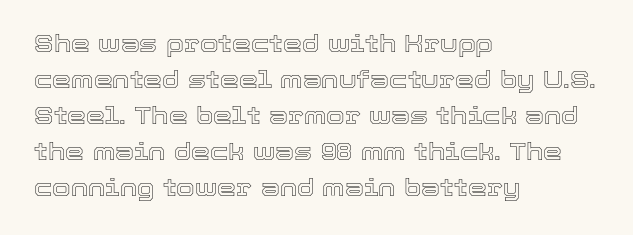
Q: Is the text italic (slanted)? A: No, it is upright.
Q: Is the text underlined? A: No.
Q: How is the paragraph aligned? A: Left-aligned.
Q: Is the spacing between letters normal or unusually wide? A: Normal.
Q: Is the spacing between lines tight, normal or loose? A: Normal.
